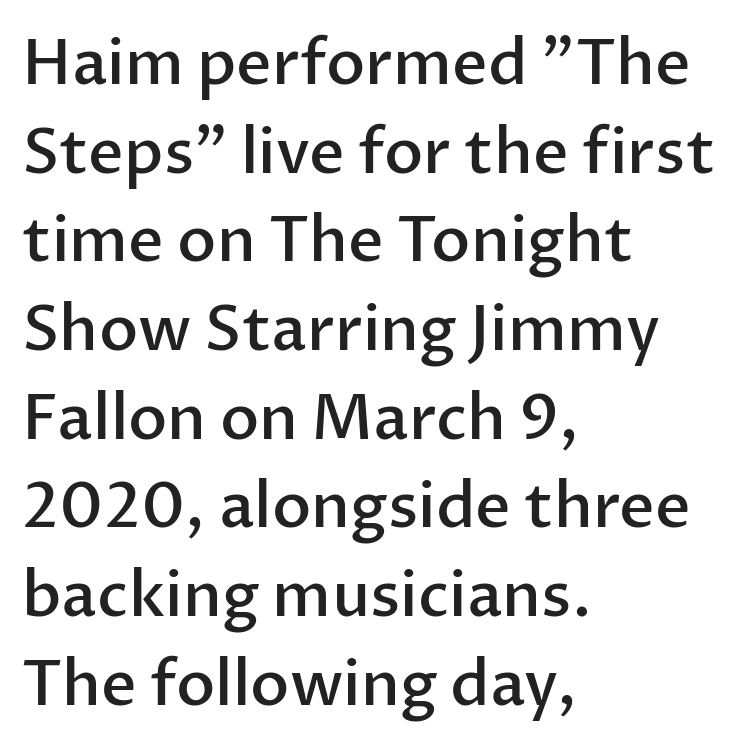
Q: Is the text bold? A: Semi-bold.
Q: Is the text italic (slanted)? A: No, it is upright.
Q: Is the typeface a serif or a sans-serif typeface? A: Sans-serif.
Q: Is the text underlined? A: No.
Q: How is the paragraph aligned? A: Left-aligned.
Q: Is the spacing between letters normal or unusually wide? A: Normal.
Q: Is the spacing between lines tight, normal or loose? A: Normal.
Q: Width (condensed, normal, or wide)? A: Normal.
Q: Stroke contrast? A: Low.
Q: x-height? A: Medium.
Q: Monospaced? A: No.
